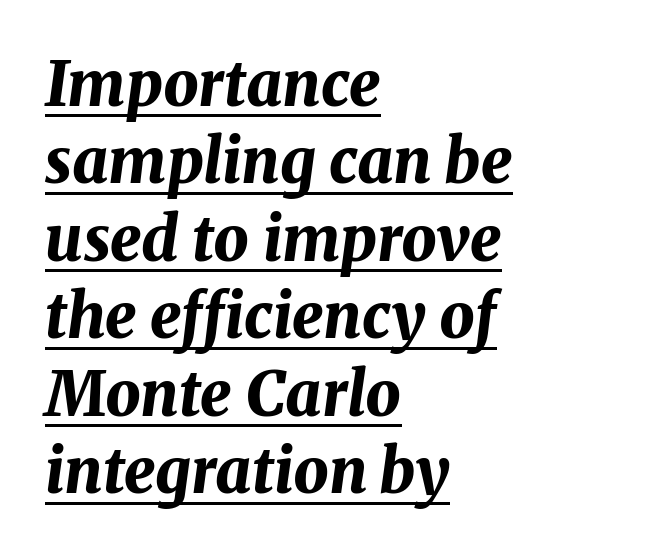
The image shows 62 px bold type, italic (leaning right); set left-aligned, normal line spacing (1.25x), normal letter spacing, underlined; medium stroke contrast and a medium x-height.
